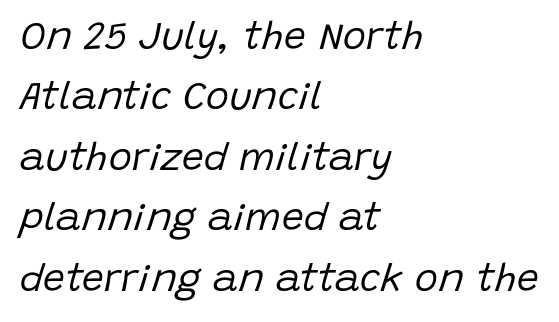
The image shows 39 px regular-weight type, italic (leaning right); set left-aligned, normal line spacing (1.55x), normal letter spacing, not underlined; low stroke contrast and a large x-height.
